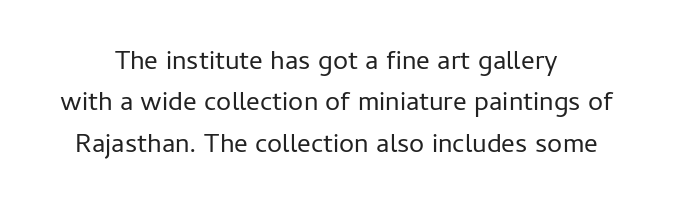
{"italic": "no", "bold": "no", "underline": "no", "line_spacing": "normal", "line_spacing_ratio": 1.53, "letter_spacing": "normal", "letter_spacing_em": 0.0, "glyph_px": 27}
